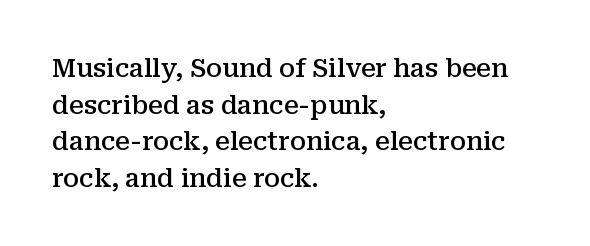
The image shows 26 px text type, upright; set left-aligned, normal line spacing (1.41x), normal letter spacing, not underlined.
